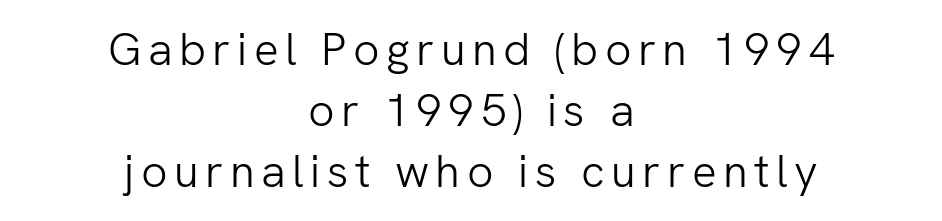
Note the varied advance widths — an 'i' is clearly narrower than an 'm'. Words float on clear page, feet unadorned. This is roman type, the default non-slanted kind. Type style note: lacks serifs.
